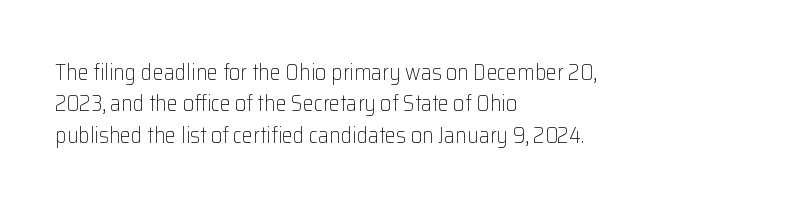
{"italic": "no", "bold": "no", "underline": "no", "align": "left", "line_spacing": "normal", "line_spacing_ratio": 1.43, "letter_spacing": "normal", "letter_spacing_em": 0.0, "glyph_px": 22}
